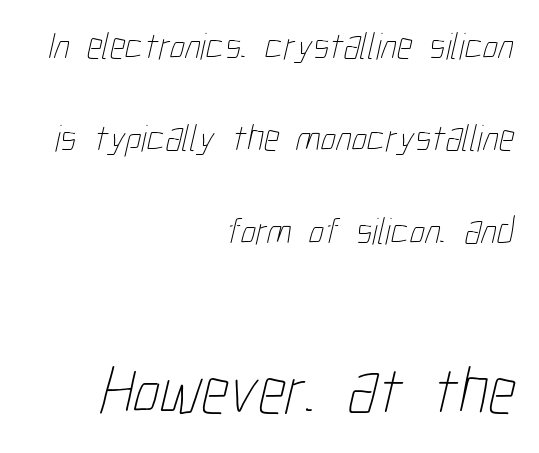
The image shows 67 px thin, condensed type; set right-aligned, loose line spacing (2.43x), normal letter spacing, not underlined; the second (bottom) block is 1.76x larger; low stroke contrast and a medium x-height.
